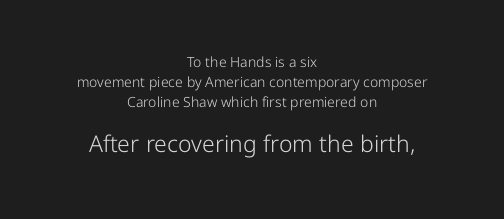
The image shows 23 px text type, upright; set centered, normal line spacing (1.43x), normal letter spacing, not underlined; the second (bottom) block is 1.64x larger.
